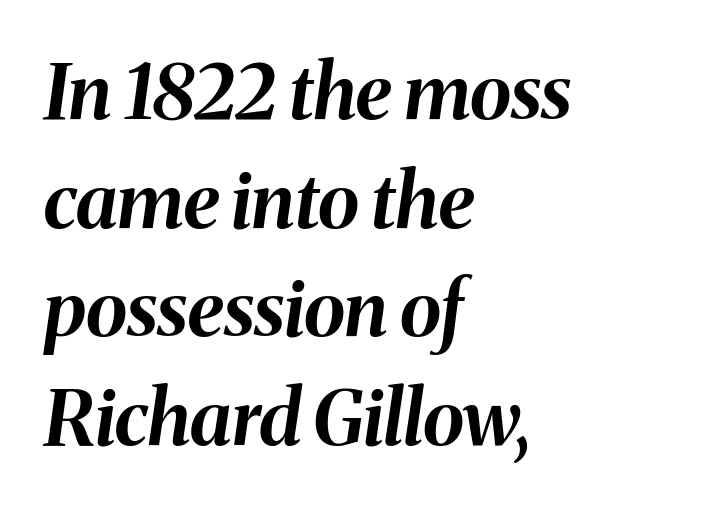
All the whitespace from short lines collects on the right. Anything drawn beneath the words? Only blank space. Its strokes are broad and dark, the hallmark of bold type. The letters are slanted; this is an italic face. The rendering uses a moderate line-height, typical for paragraphs. Short note: letters normally spaced.
